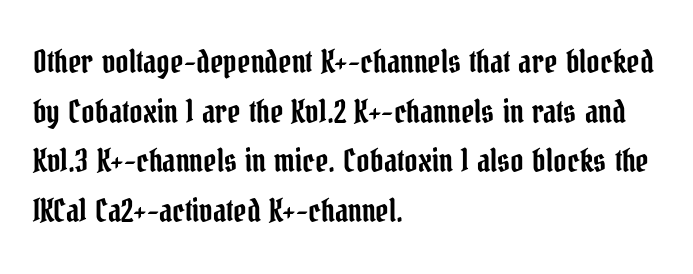
The image shows 32 px condensed serif type, upright; set left-aligned, normal line spacing (1.55x), normal letter spacing, not underlined; low stroke contrast and a medium x-height.
